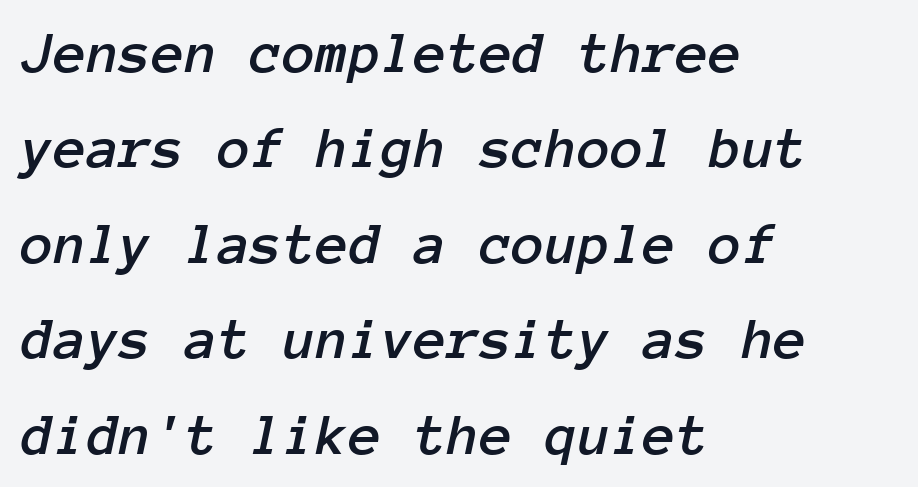
The image shows 60 px text type, italic (leaning right), monospaced; set left-aligned, normal line spacing (1.59x), normal letter spacing, not underlined; low stroke contrast and a medium x-height.
